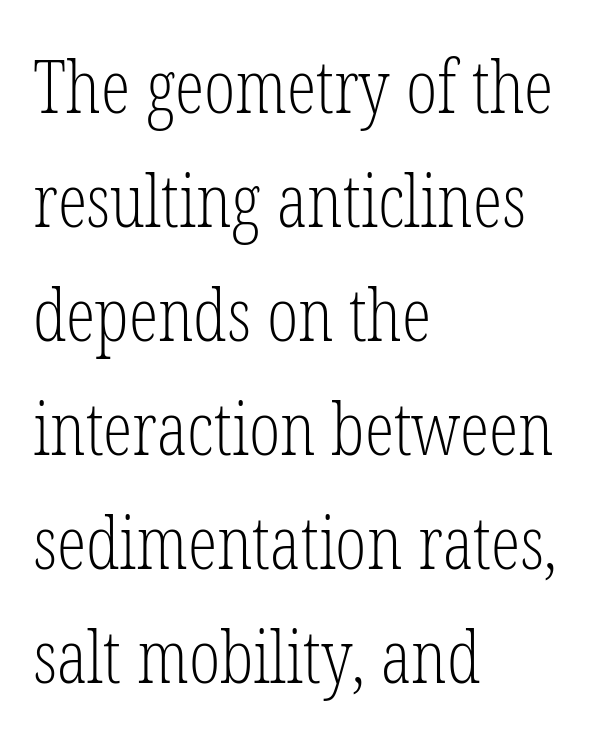
Q: Is the text bold? A: No.
Q: Is the text italic (slanted)? A: No, it is upright.
Q: Is the typeface a serif or a sans-serif typeface? A: Serif.
Q: Is the text underlined? A: No.
Q: How is the paragraph aligned? A: Left-aligned.
Q: Is the spacing between letters normal or unusually wide? A: Normal.
Q: Is the spacing between lines tight, normal or loose? A: Normal.
Q: Width (condensed, normal, or wide)? A: Condensed.
Q: Stroke contrast? A: Low.
Q: x-height? A: Medium.
Q: Monospaced? A: No.
